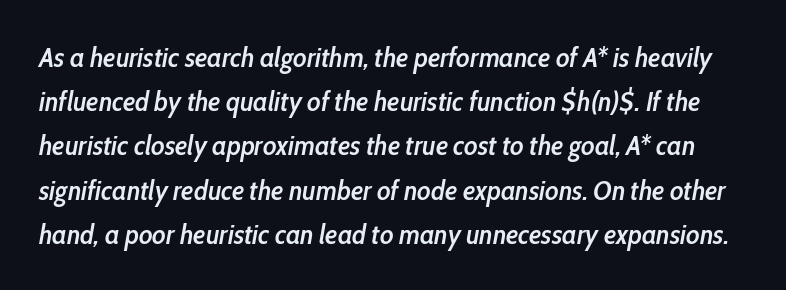
{"italic": "yes", "lean": "right", "slant_degrees": 10, "bold": "semi", "weight": "semibold", "width": "condensed", "stroke_contrast": "low", "x_height": "medium", "monospaced": "no", "underline": "no", "line_spacing": "normal", "line_spacing_ratio": 1.58, "letter_spacing": "normal", "letter_spacing_em": 0.0, "glyph_px": 28}
